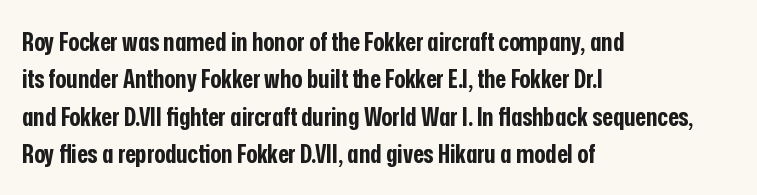
When letters stand straight like this, we call the style roman or upright. A clean baseline with only descenders dipping below it. Horizontally, the lines are justified to the leading edge only. Is there much room between lines? A standard amount, neither cramped nor airy.
